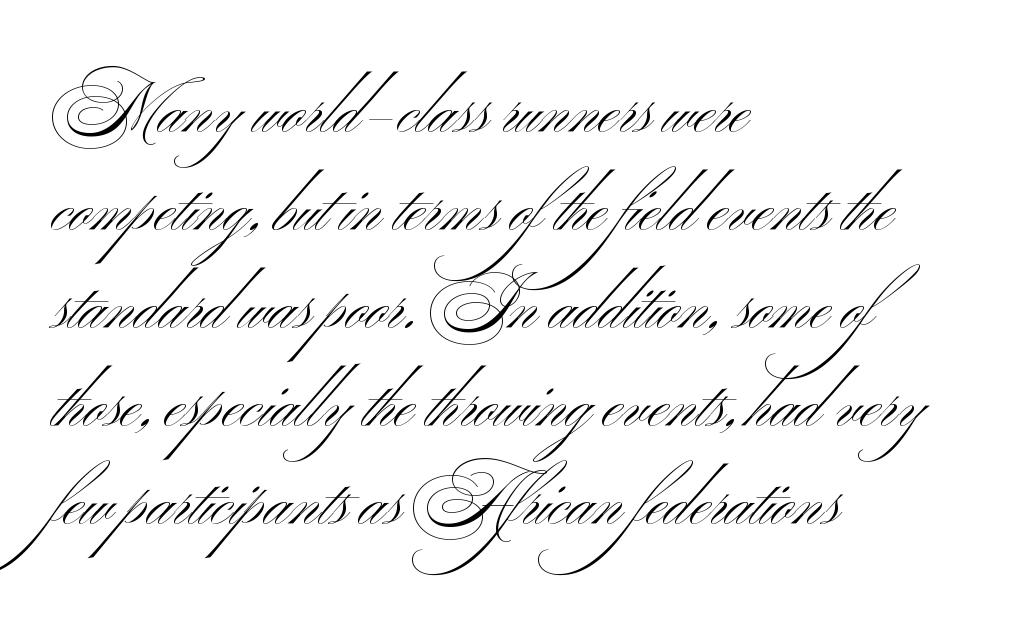
Underlining? Definitely not there. Honestly, the row spacing looks completely unremarkable. Here the designer chose a conventional face with non-uniform glyph widths. The face used here is a sans, in the tradition of grotesques and geometrics. Tracking value appears to be zero — textbook default spacing. Is this a heavy cut? Hardly; it is regular or lighter.
